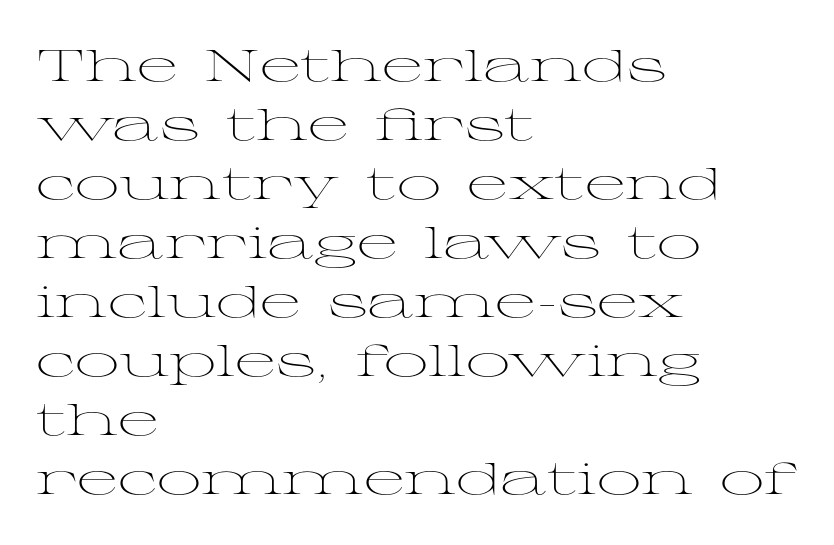
The image shows 44 px light, wide serif type, upright; set left-aligned, normal line spacing (1.34x), normal letter spacing, not underlined; medium stroke contrast and a medium x-height.
